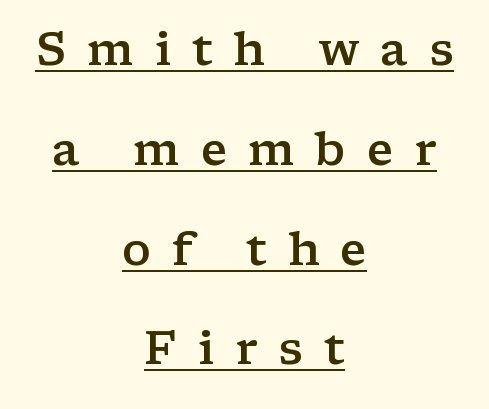
Observe the wide spacing: letters keep a clear distance from each other. I'd describe the lettering as semibold — firm but not a full bold. Notice how the stems are strictly vertical — no italics here. Notice how a bar underscores the lettering throughout.
